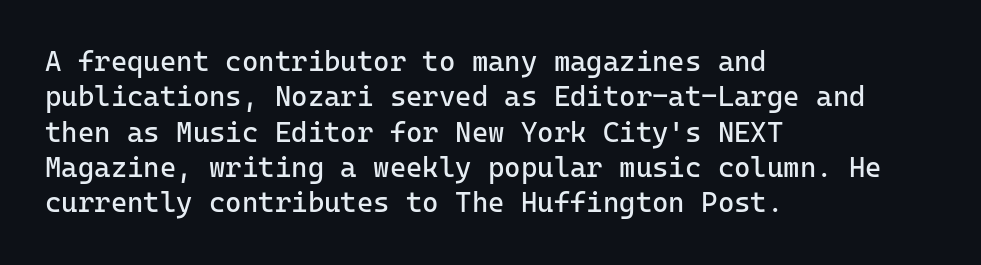
Nobody touched the tracking dial on this one. Alignment: flush left. The strokes are not fattened; the text isn't bold. The strip under each line holds only bare page. No italicization has been applied; the sample stays upright. Nothing sits at the stroke ends, so this counts as sans-serif.
